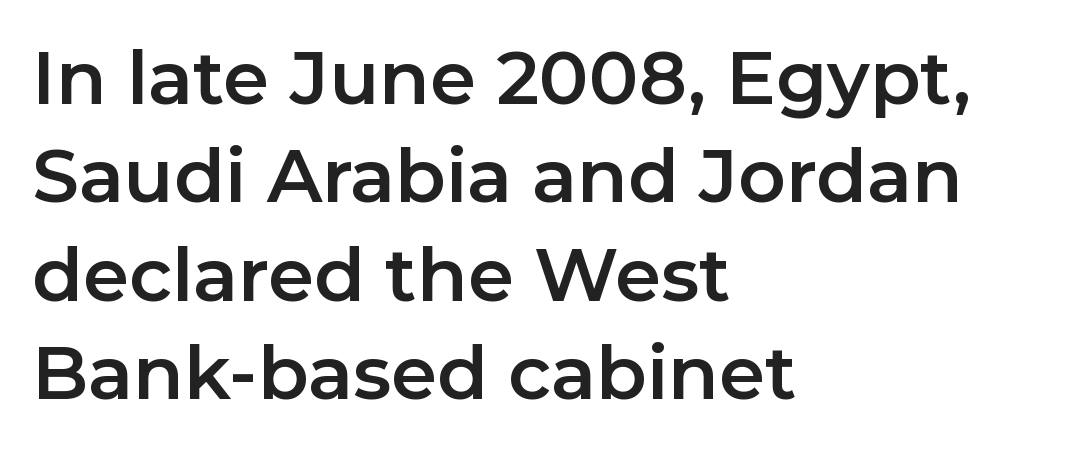
Q: Is the text italic (slanted)? A: No, it is upright.
Q: Is the typeface a serif or a sans-serif typeface? A: Sans-serif.
Q: Is the text underlined? A: No.
Q: How is the paragraph aligned? A: Left-aligned.
Q: Is the spacing between letters normal or unusually wide? A: Normal.
Q: Is the spacing between lines tight, normal or loose? A: Normal.
Q: Width (condensed, normal, or wide)? A: Normal.
Q: Stroke contrast? A: Low.
Q: x-height? A: Medium.
Q: Monospaced? A: No.
